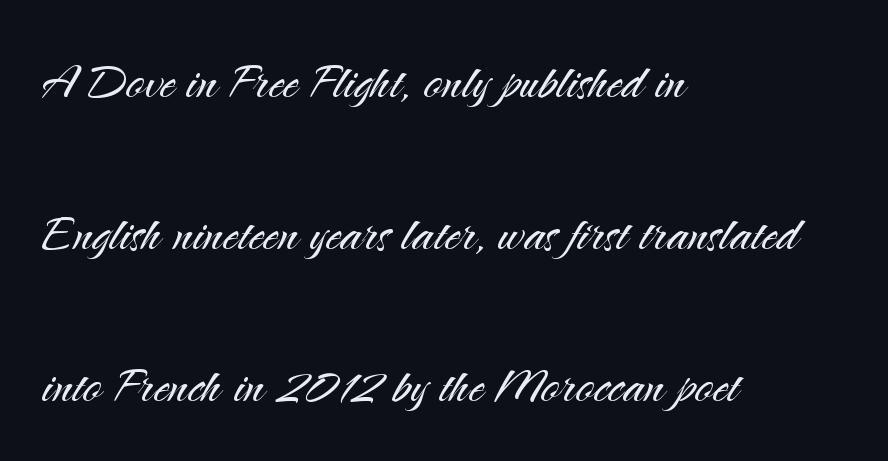
Q: Is the text bold? A: No.
Q: Is the text italic (slanted)? A: Yes.
Q: Is the typeface a serif or a sans-serif typeface? A: Sans-serif.
Q: Is the text underlined? A: No.
Q: How is the paragraph aligned? A: Left-aligned.
Q: Is the spacing between letters normal or unusually wide? A: Normal.
Q: Is the spacing between lines tight, normal or loose? A: Loose.
Q: Width (condensed, normal, or wide)? A: Normal.
Q: Stroke contrast? A: Medium.
Q: x-height? A: Small.
Q: Monospaced? A: No.
